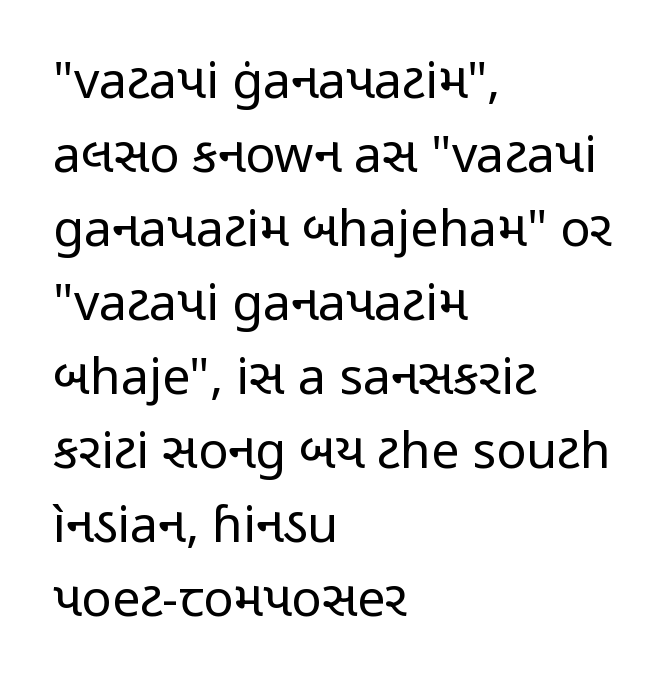
Between one letter and the next there's only the usual sliver of space. What kind of face is this? One without serifs — a sans. Rendered with straight, roman letterforms. The rendering anchors every line to the left-hand side. This rendering features lettering with no underline. The rendering uses natural spacing where letterforms have individual widths.
